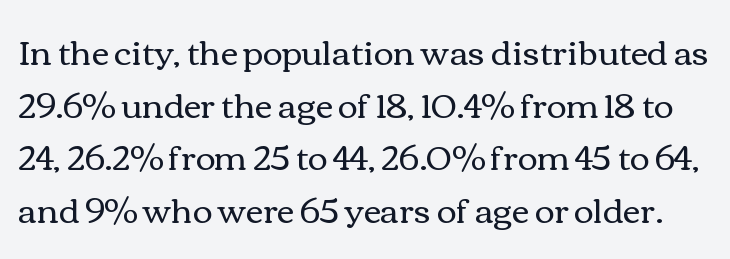
{"italic": "no", "bold": "no", "weight": "regular", "width": "wide", "x_height": "medium", "monospaced": "no", "underline": "no", "line_spacing": "normal", "line_spacing_ratio": 1.55, "letter_spacing": "normal", "letter_spacing_em": 0.0, "glyph_px": 34}
